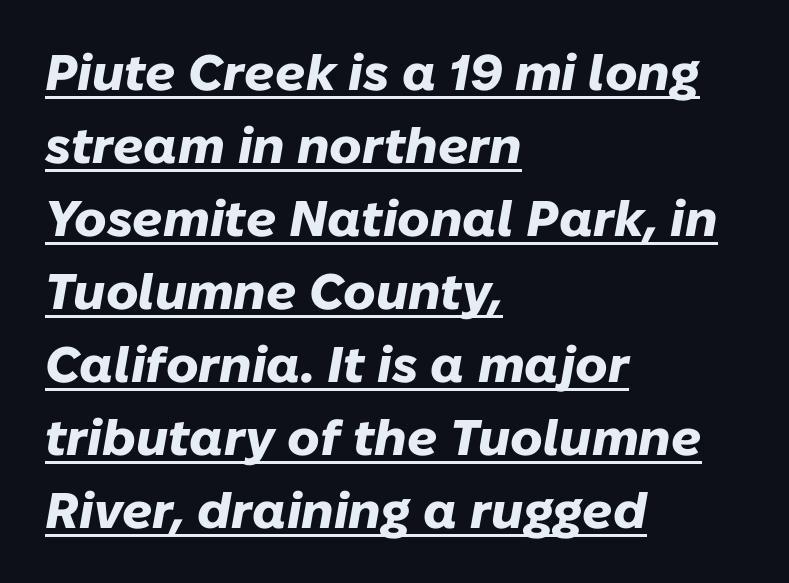
Q: Is the text bold? A: Yes.
Q: Is the text italic (slanted)? A: Yes, it leans right by about 10 degrees.
Q: Is the text underlined? A: Yes.
Q: How is the paragraph aligned? A: Left-aligned.
Q: Is the spacing between letters normal or unusually wide? A: Normal.
Q: Is the spacing between lines tight, normal or loose? A: Normal.
Q: Width (condensed, normal, or wide)? A: Normal.
Q: Stroke contrast? A: Low.
Q: x-height? A: Medium.
Q: Monospaced? A: No.
